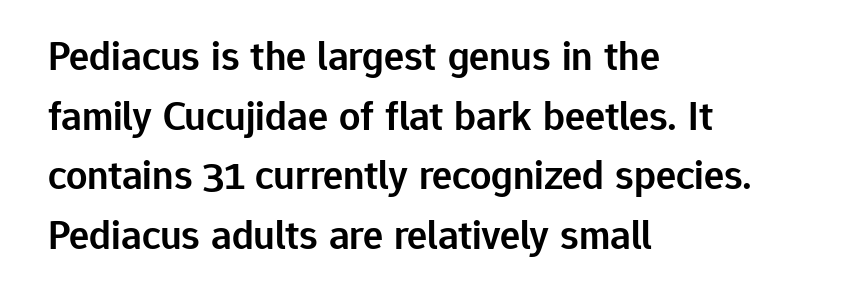
Descenders are the only things crossing below the line. This is roman type, the default non-slanted kind. Serifs: no, the terminals of the letterforms are clean. Caption: multi-line text, flush left, ragged right.
